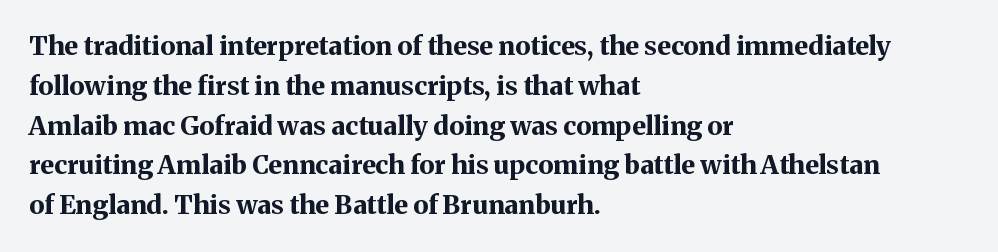
Q: Is the text bold? A: Yes.
Q: Is the text italic (slanted)? A: No, it is upright.
Q: Is the text underlined? A: No.
Q: How is the paragraph aligned? A: Left-aligned.
Q: Is the spacing between letters normal or unusually wide? A: Normal.
Q: Is the spacing between lines tight, normal or loose? A: Normal.
